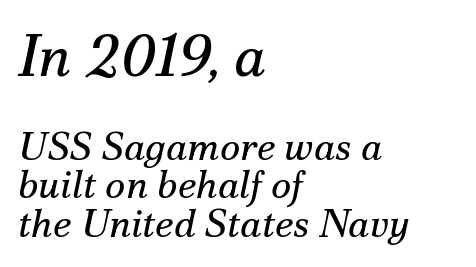
The image shows 58 px regular-weight serif type, italic (leaning right); set left-aligned, tight line spacing (0.98x), normal letter spacing, not underlined; the first (top) block is 1.49x larger; medium stroke contrast and a small x-height.
